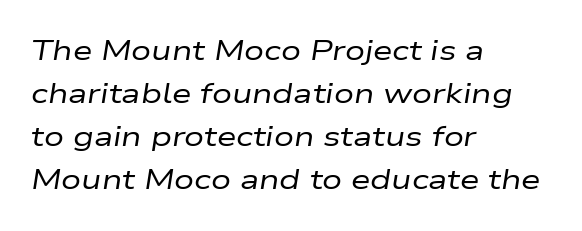
The horizontal fit of the characters is conventional and even. Each row of text sits above clean, open space. The paragraph has a hard left edge and a soft right edge. The designer left line spacing at the default. A typesetter would mark this as italic. The typesetting does not lean heavy: it is not bold.
